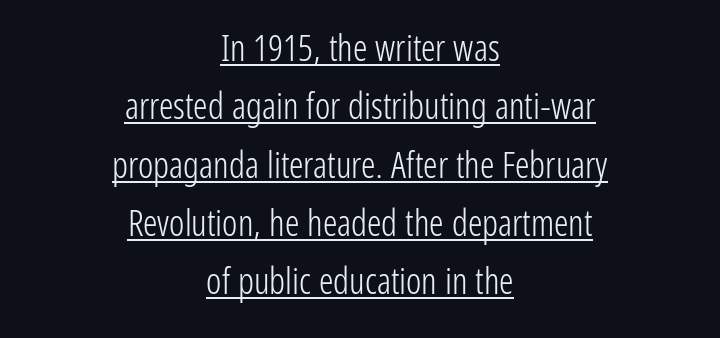
{"serif": "no", "italic": "no", "bold": "no", "weight": "light", "width": "condensed", "stroke_contrast": "low", "x_height": "medium", "monospaced": "no", "underline": "yes", "align": "center", "line_spacing": "normal", "line_spacing_ratio": 1.62, "letter_spacing": "normal", "letter_spacing_em": 0.0, "glyph_px": 36}
